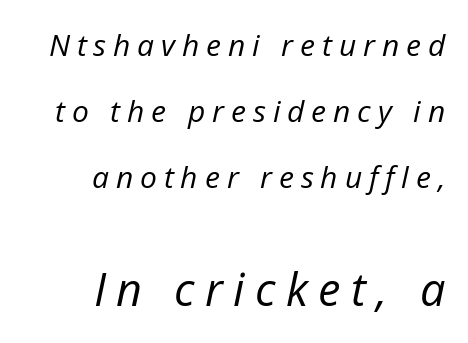
The image shows 45 px regular-weight type, italic (leaning right); set right-aligned, loose line spacing (2.2x), unusually wide letter spacing (+0.23 em), not underlined; the second (bottom) block is 1.5x larger; low stroke contrast and a medium x-height.
